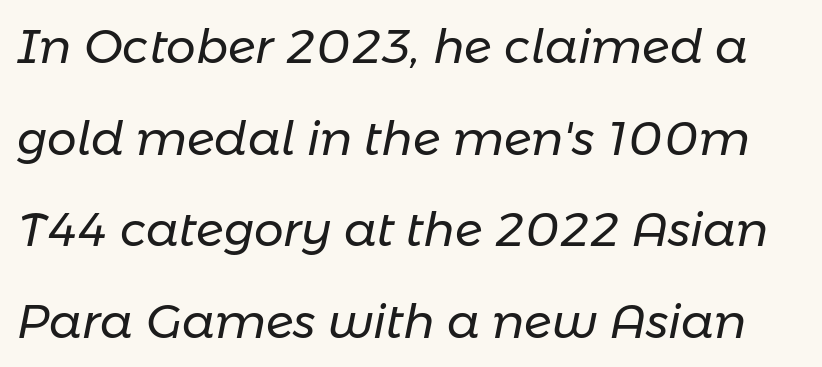
The image shows 47 px regular-weight type, italic (leaning right); set loose line spacing (1.95x), normal letter spacing, not underlined; low stroke contrast and a medium x-height.
